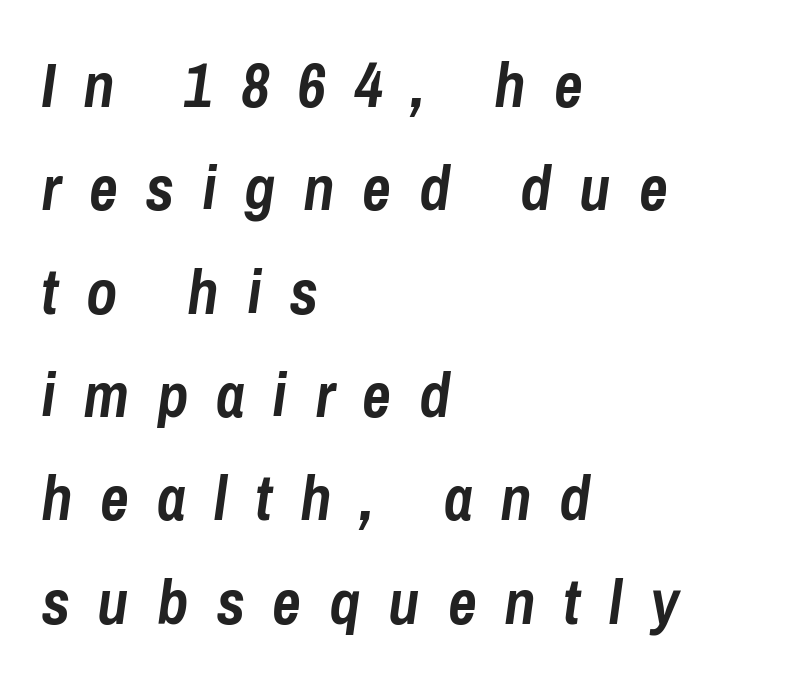
The image shows 63 px semibold, condensed type, italic (leaning right); set left-aligned, normal line spacing (1.64x), unusually wide letter spacing (+0.44 em), not underlined; low stroke contrast and a medium x-height.
